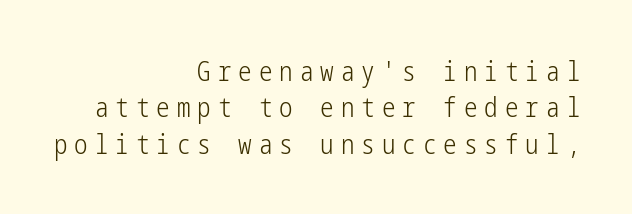
Q: Is the text bold? A: No.
Q: Is the text italic (slanted)? A: No, it is upright.
Q: Is the text underlined? A: No.
Q: How is the paragraph aligned? A: Right-aligned.
Q: Is the spacing between letters normal or unusually wide? A: Unusually wide.
Q: Is the spacing between lines tight, normal or loose? A: Normal.
